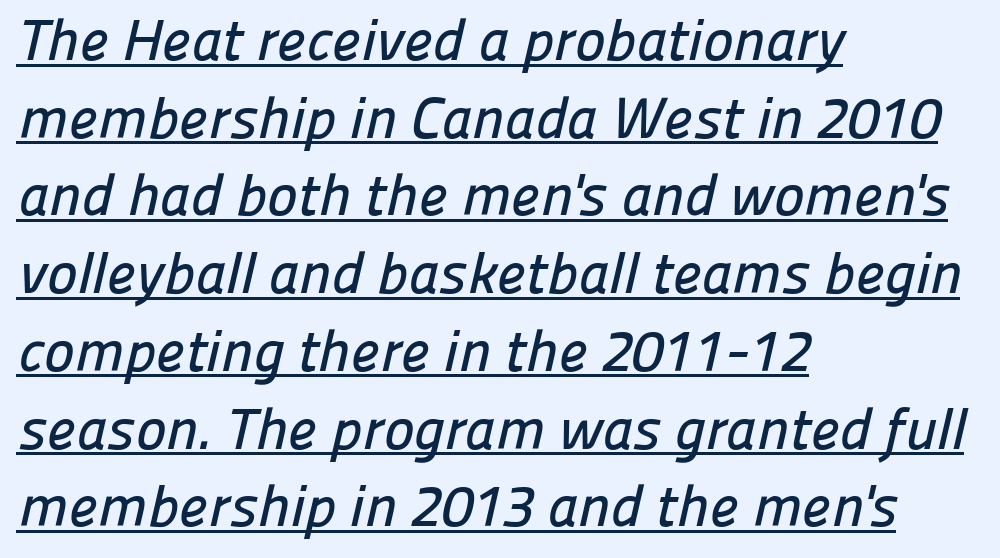
Q: Is the typeface a serif or a sans-serif typeface? A: Sans-serif.
Q: Is the text underlined? A: Yes.
Q: How is the paragraph aligned? A: Left-aligned.
Q: Is the spacing between letters normal or unusually wide? A: Normal.
Q: Is the spacing between lines tight, normal or loose? A: Normal.
Q: Width (condensed, normal, or wide)? A: Normal.
Q: Stroke contrast? A: Low.
Q: x-height? A: Medium.
Q: Monospaced? A: No.
